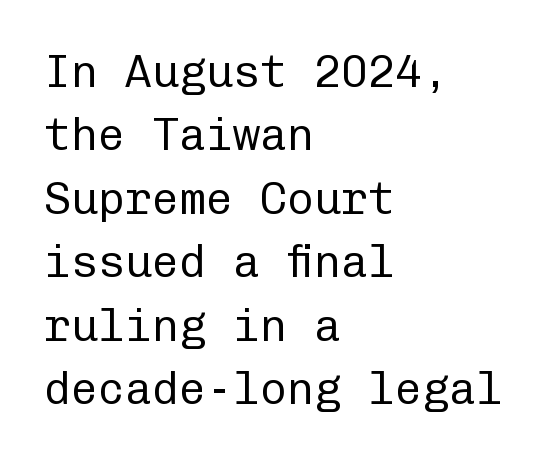
Q: Is the text bold? A: No.
Q: Is the text italic (slanted)? A: No, it is upright.
Q: Is the typeface a serif or a sans-serif typeface? A: Sans-serif.
Q: Is the text underlined? A: No.
Q: How is the paragraph aligned? A: Left-aligned.
Q: Is the spacing between letters normal or unusually wide? A: Normal.
Q: Is the spacing between lines tight, normal or loose? A: Normal.
Q: Width (condensed, normal, or wide)? A: Normal.
Q: Stroke contrast? A: Low.
Q: x-height? A: Medium.
Q: Monospaced? A: Yes.
